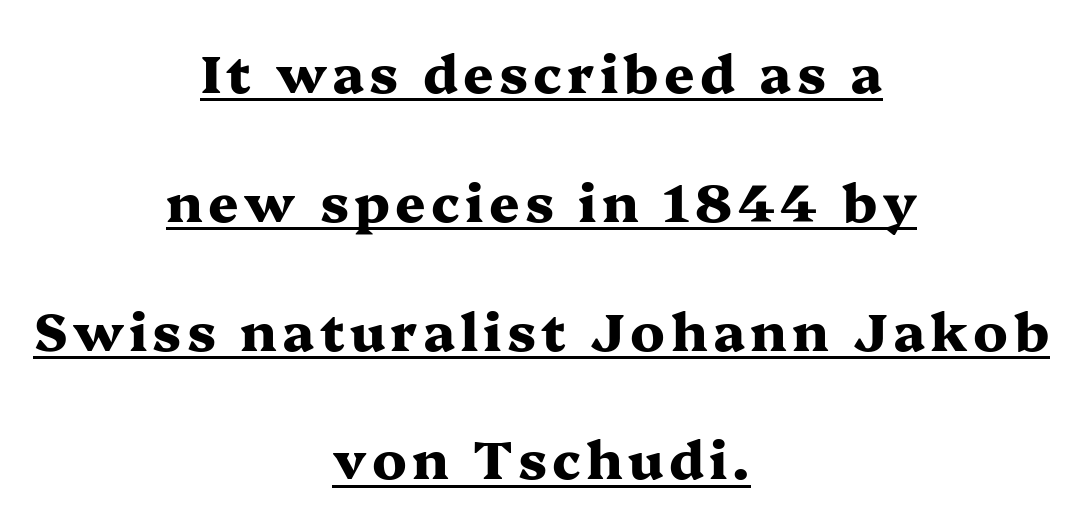
The leading is generous, giving the passage an open texture. Visually the block forms a symmetrical silhouette, jagged on both flanks. The glyphs in this specimen are seriffed. The face used here is proportionally spaced, like ordinary book or web type.
